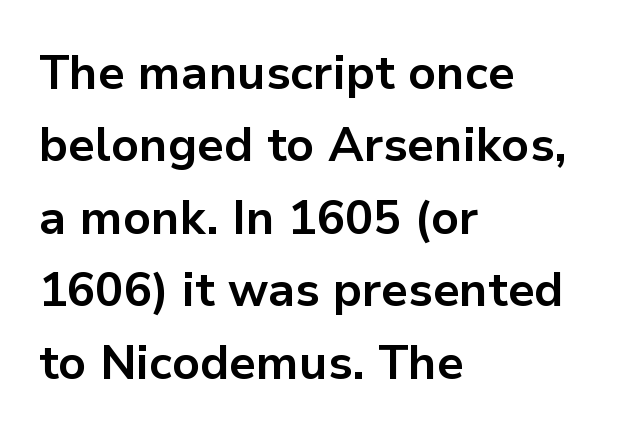
Q: Is the text bold? A: Yes.
Q: Is the text italic (slanted)? A: No, it is upright.
Q: Is the typeface a serif or a sans-serif typeface? A: Sans-serif.
Q: Is the text underlined? A: No.
Q: How is the paragraph aligned? A: Left-aligned.
Q: Is the spacing between letters normal or unusually wide? A: Normal.
Q: Is the spacing between lines tight, normal or loose? A: Normal.
Q: Width (condensed, normal, or wide)? A: Normal.
Q: Stroke contrast? A: Low.
Q: x-height? A: Medium.
Q: Monospaced? A: No.
